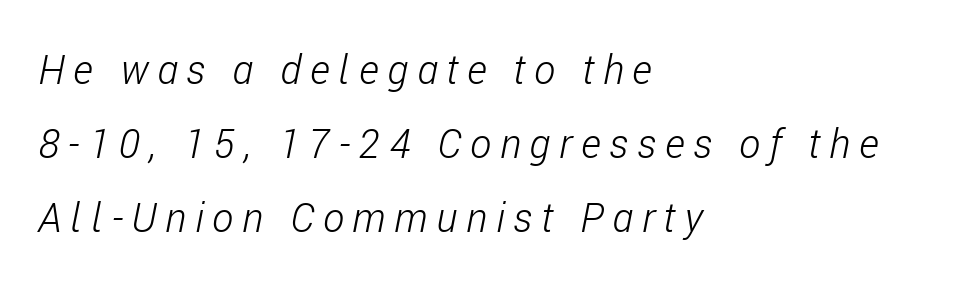
The characters are drawn with everyday or finer stroke widths. The glyphs are unaccompanied by any horizontal stroke below them. Designer's note — italics engaged. Line starts are locked; line ends wander. You could not count columns in this text — the font is proportionally spaced. How are the letters spaced? Widely, with obvious added tracking.
